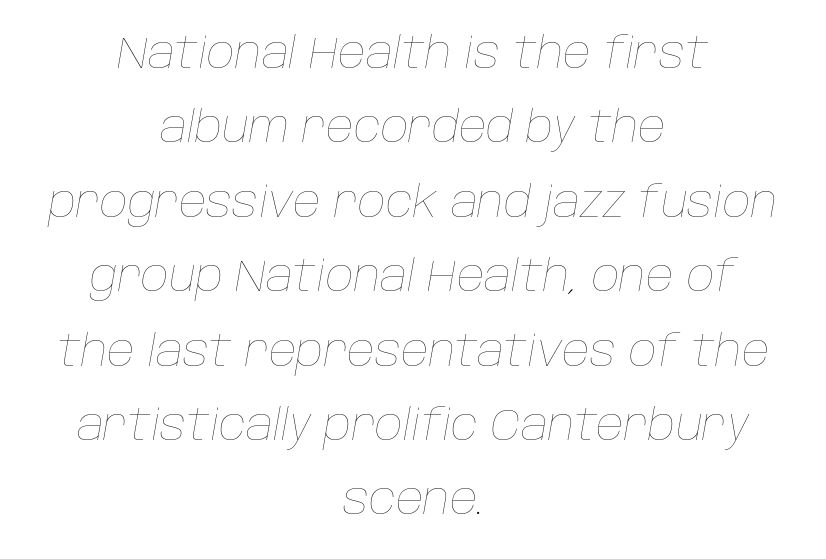
Q: Is the text bold? A: No.
Q: Is the text italic (slanted)? A: Yes, it leans right by about 10 degrees.
Q: Is the text underlined? A: No.
Q: How is the paragraph aligned? A: Centered.
Q: Is the spacing between letters normal or unusually wide? A: Normal.
Q: Width (condensed, normal, or wide)? A: Normal.
Q: Stroke contrast? A: Low.
Q: x-height? A: Large.
Q: Monospaced? A: No.
